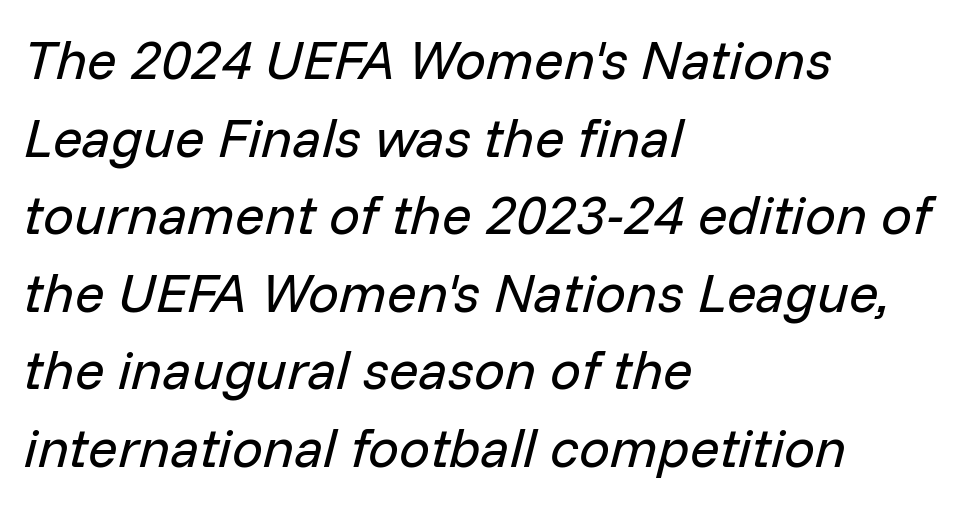
{"italic": "yes", "lean": "right", "slant_degrees": 14, "bold": "no", "weight": "regular", "width": "normal", "stroke_contrast": "low", "x_height": "medium", "monospaced": "no", "underline": "no", "align": "left", "line_spacing": "normal", "line_spacing_ratio": 1.41, "letter_spacing": "normal", "letter_spacing_em": 0.0, "glyph_px": 55}
